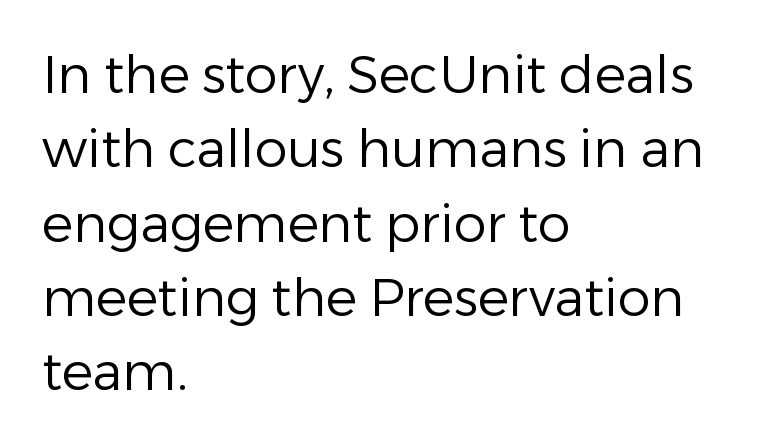
The image shows 52 px regular-weight sans-serif type, upright; set left-aligned, normal line spacing (1.43x), normal letter spacing, not underlined; low stroke contrast and a medium x-height.
